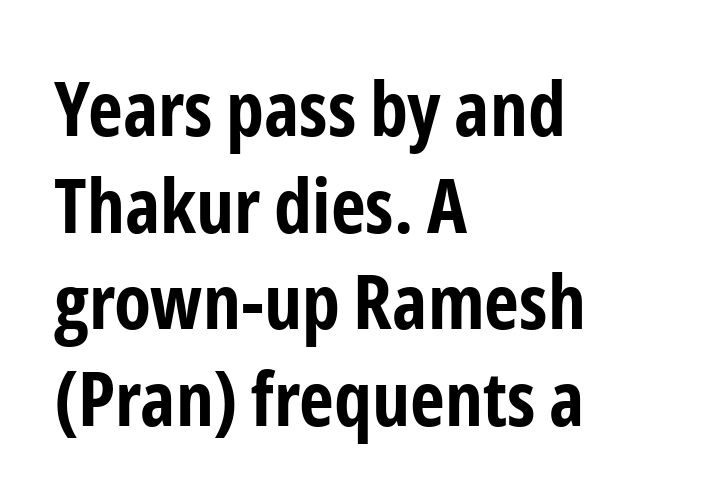
The image shows 76 px bold, condensed sans-serif type, upright; set left-aligned, normal line spacing (1.27x), normal letter spacing, not underlined; low stroke contrast and a medium x-height.
